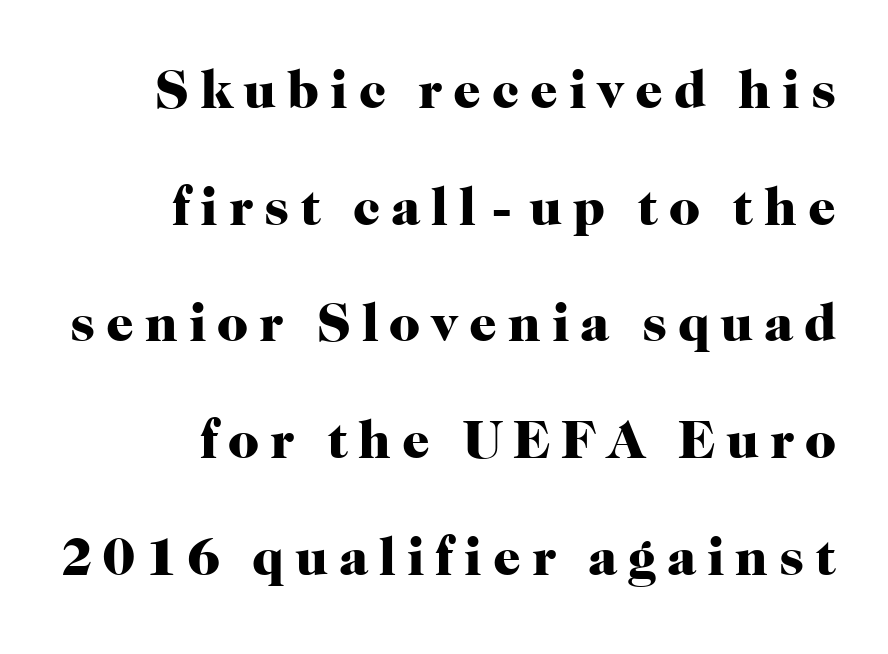
{"serif": "yes", "italic": "no", "bold": "yes", "weight": "heavy", "width": "normal", "stroke_contrast": "high", "x_height": "medium", "monospaced": "no", "underline": "no", "align": "right", "line_spacing": "loose", "line_spacing_ratio": 2.16, "letter_spacing": "wide", "letter_spacing_em": 0.2, "glyph_px": 54}
